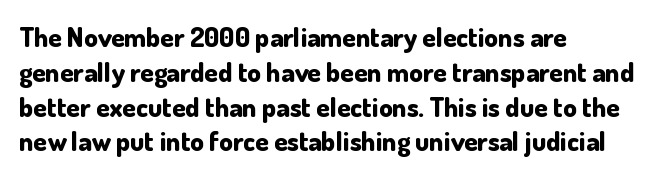
Q: Is the text bold? A: Yes.
Q: Is the text italic (slanted)? A: No, it is upright.
Q: Is the text underlined? A: No.
Q: How is the paragraph aligned? A: Left-aligned.
Q: Is the spacing between letters normal or unusually wide? A: Normal.
Q: Is the spacing between lines tight, normal or loose? A: Normal.
